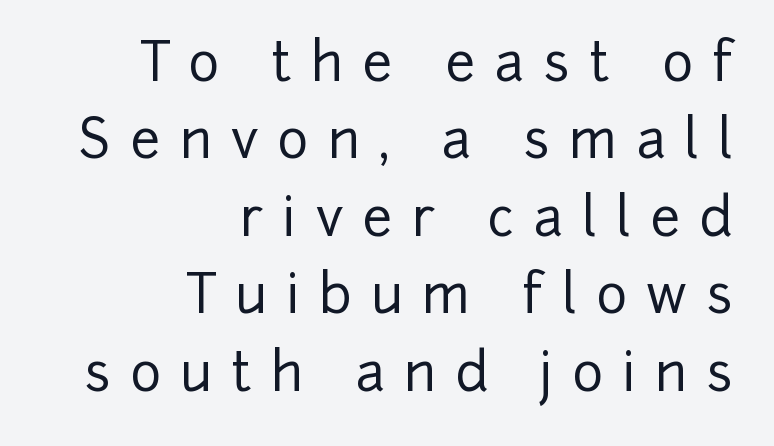
Q: Is the text italic (slanted)? A: No, it is upright.
Q: Is the typeface a serif or a sans-serif typeface? A: Sans-serif.
Q: Is the text underlined? A: No.
Q: How is the paragraph aligned? A: Right-aligned.
Q: Is the spacing between letters normal or unusually wide? A: Unusually wide.
Q: Is the spacing between lines tight, normal or loose? A: Normal.
Q: Width (condensed, normal, or wide)? A: Normal.
Q: Stroke contrast? A: Low.
Q: x-height? A: Medium.
Q: Monospaced? A: No.
